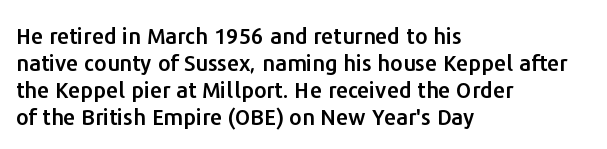
Is the block centered? No — it sits flush against the left margin. Beneath every word, the page is bare. What stands out about the letter spacing? Nothing — it is the standard amount. The lettering stays uniformly vertical, giving the passage a roman look.
